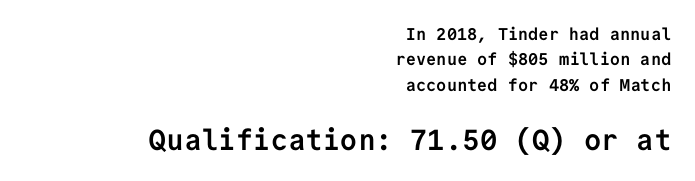
Q: Is the text bold? A: Yes.
Q: Is the text italic (slanted)? A: No, it is upright.
Q: Is the typeface a serif or a sans-serif typeface? A: Sans-serif.
Q: Is the text underlined? A: No.
Q: How is the paragraph aligned? A: Right-aligned.
Q: Is the spacing between letters normal or unusually wide? A: Normal.
Q: Is the spacing between lines tight, normal or loose? A: Normal.
Q: Which block of text is set in a larger size, the first (top) or the second (bottom)? A: The second (bottom) one.
Q: Width (condensed, normal, or wide)? A: Normal.
Q: Stroke contrast? A: Low.
Q: x-height? A: Medium.
Q: Monospaced? A: Yes.
